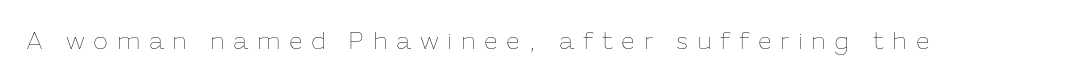
Q: Is the text bold? A: No.
Q: Is the text italic (slanted)? A: No, it is upright.
Q: Is the text underlined? A: No.
Q: Is the spacing between letters normal or unusually wide? A: Unusually wide.
